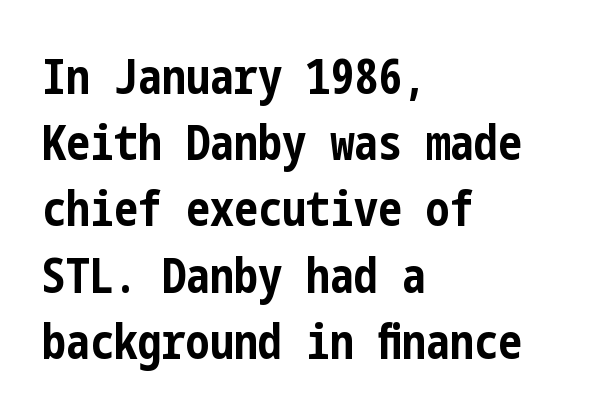
The image shows 48 px bold, condensed sans-serif type, upright; set left-aligned, normal line spacing (1.38x), normal letter spacing, not underlined; low stroke contrast and a medium x-height.
